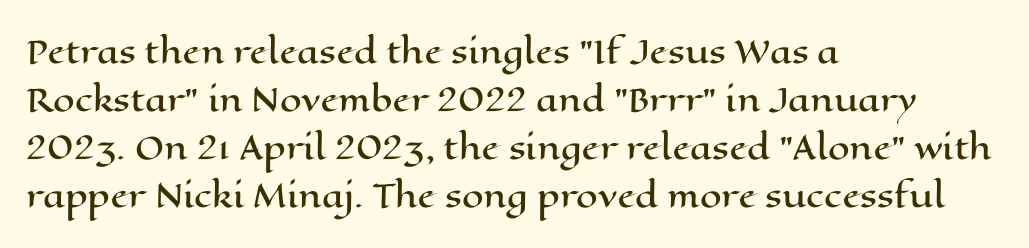
Q: Is the text italic (slanted)? A: No, it is upright.
Q: Is the text underlined? A: No.
Q: How is the paragraph aligned? A: Left-aligned.
Q: Is the spacing between letters normal or unusually wide? A: Normal.
Q: Is the spacing between lines tight, normal or loose? A: Normal.
Q: Width (condensed, normal, or wide)? A: Wide.
Q: Stroke contrast? A: High.
Q: x-height? A: Medium.
Q: Monospaced? A: No.
